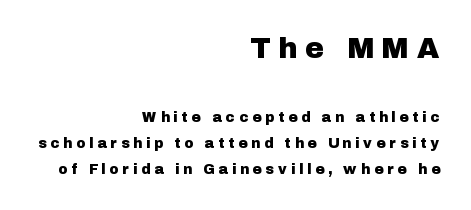
Q: Is the text italic (slanted)? A: No, it is upright.
Q: Is the typeface a serif or a sans-serif typeface? A: Sans-serif.
Q: Is the text underlined? A: No.
Q: How is the paragraph aligned? A: Right-aligned.
Q: Is the spacing between letters normal or unusually wide? A: Unusually wide.
Q: Which block of text is set in a larger size, the first (top) or the second (bottom)? A: The first (top) one.
Q: Width (condensed, normal, or wide)? A: Normal.
Q: Stroke contrast? A: Low.
Q: x-height? A: Medium.
Q: Monospaced? A: No.
